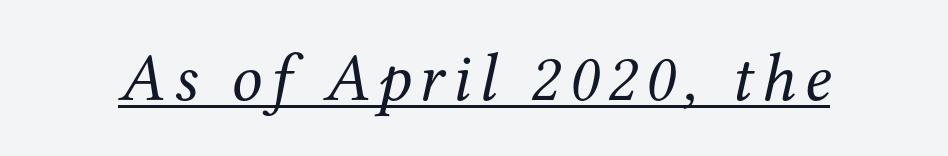
{"serif": "yes", "italic": "yes", "lean": "right", "slant_degrees": 12, "bold": "no", "weight": "regular", "width": "normal", "stroke_contrast": "medium", "x_height": "medium", "monospaced": "no", "underline": "yes", "glyph_px": 68}
